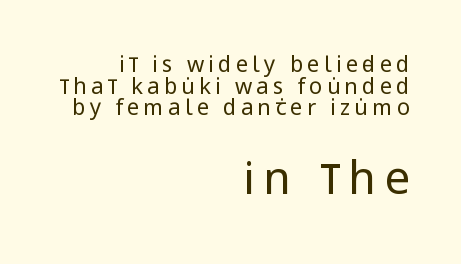
The letters look calm and open, with moderate or lighter stems. Clear beneath every line of the passage. A typesetter would label this face a sans. Do the characters align in a grid? No, the font is proportional. Line ends are locked; line starts wander.
